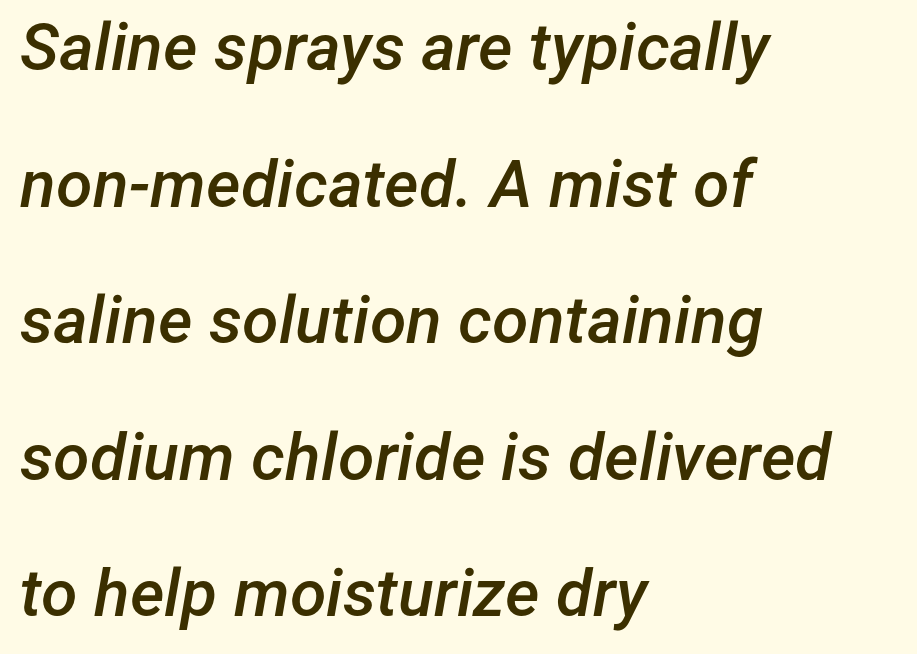
Is the type bold? Partly — it's a semibold, heavier than regular but not fully bold. Line spacing here is loose. Each letter keeps its own natural width here, so spacing adapts to shape. The space directly below the letters is spotless.
